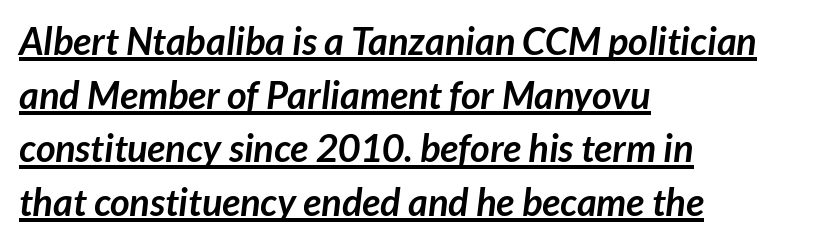
Notice how thick the strokes are: this is what a full bold looks like. This sample carries an underscore along the baseline area. Regarding serifs, this sample does without them. The lines in this sample share a left origin and differ only in where they stop. Look at the tracking — it's just the regular setting, nothing added. The vertical gap from one line to the next is medium.
